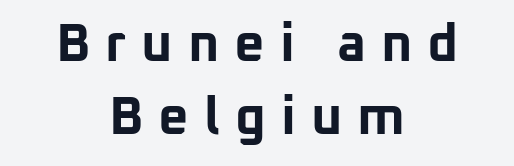
A normal amount of white space separates one row of letters from the next. When letters stand straight like this, we call the style roman or upright. The passage shown is typed in a proportional face where columns would drift. This sample is center-justified, so both line endings float freely. Honestly, there is no underline to notice here at all. The characters display no serif detailing; their extremities are plain.
